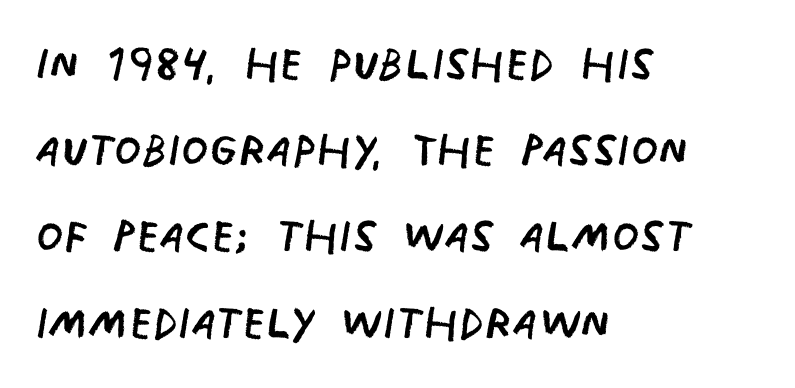
Q: Is the text bold? A: No.
Q: Is the typeface a serif or a sans-serif typeface? A: Sans-serif.
Q: Is the text underlined? A: No.
Q: How is the paragraph aligned? A: Left-aligned.
Q: Is the spacing between letters normal or unusually wide? A: Normal.
Q: Is the spacing between lines tight, normal or loose? A: Normal.
Q: Width (condensed, normal, or wide)? A: Condensed.
Q: Stroke contrast? A: Low.
Q: x-height? A: Large.
Q: Monospaced? A: No.
